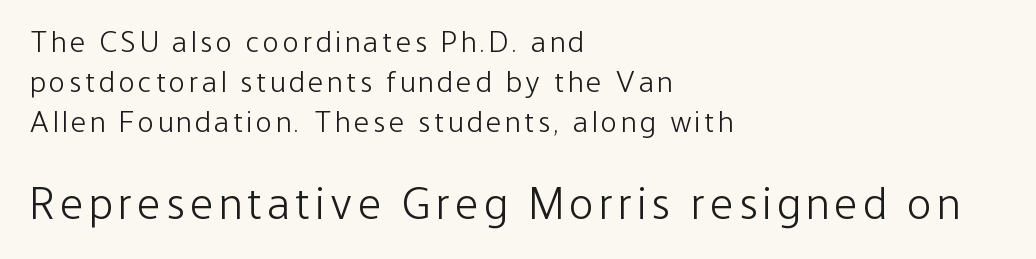
The image shows 45 px light, condensed sans-serif type, upright; set left-aligned, normal line spacing (1.33x), not underlined; the second (bottom) block is 1.5x larger; low stroke contrast and a medium x-height.
